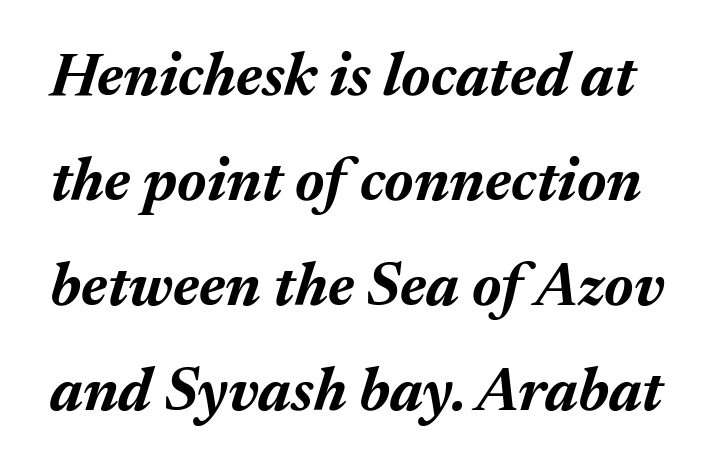
This sample uses plain, unmodified letter spacing. The passage shown is not underscored anywhere. Does the lettering tilt? It does — this is italic. The passage shown is emphatically bold. A typesetter would call this proportional, since set widths differ per character.
